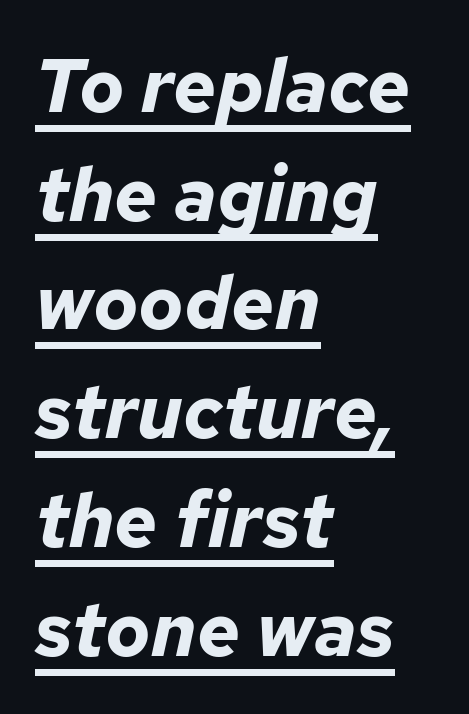
No extra tracking has been applied to these lines. Interline gaps are of average width in this sample. If you drew a ruler down the left edge, every line would touch it. Does the weight exceed regular? Yes, all the way to bold. A typesetter would call this proportional, since set widths differ per character. Caption: lettering with a line underneath.
